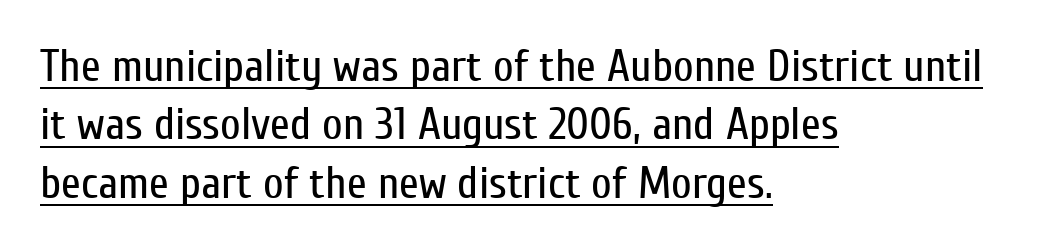
Q: Is the text bold? A: No.
Q: Is the text italic (slanted)? A: No, it is upright.
Q: Is the typeface a serif or a sans-serif typeface? A: Sans-serif.
Q: Is the text underlined? A: Yes.
Q: How is the paragraph aligned? A: Left-aligned.
Q: Is the spacing between letters normal or unusually wide? A: Normal.
Q: Is the spacing between lines tight, normal or loose? A: Normal.
Q: Width (condensed, normal, or wide)? A: Condensed.
Q: Stroke contrast? A: Low.
Q: x-height? A: Medium.
Q: Monospaced? A: No.
